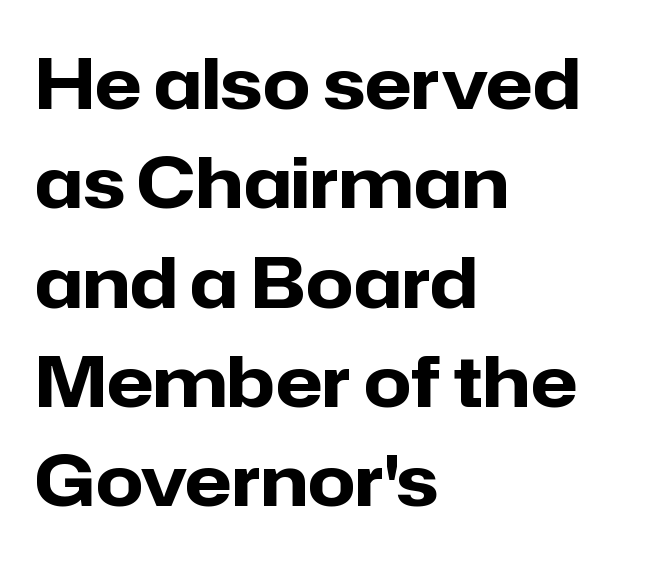
Q: Is the text bold? A: Yes.
Q: Is the text italic (slanted)? A: No, it is upright.
Q: Is the typeface a serif or a sans-serif typeface? A: Sans-serif.
Q: Is the text underlined? A: No.
Q: How is the paragraph aligned? A: Left-aligned.
Q: Is the spacing between letters normal or unusually wide? A: Normal.
Q: Is the spacing between lines tight, normal or loose? A: Normal.
Q: Width (condensed, normal, or wide)? A: Normal.
Q: Stroke contrast? A: Low.
Q: x-height? A: Medium.
Q: Monospaced? A: No.
